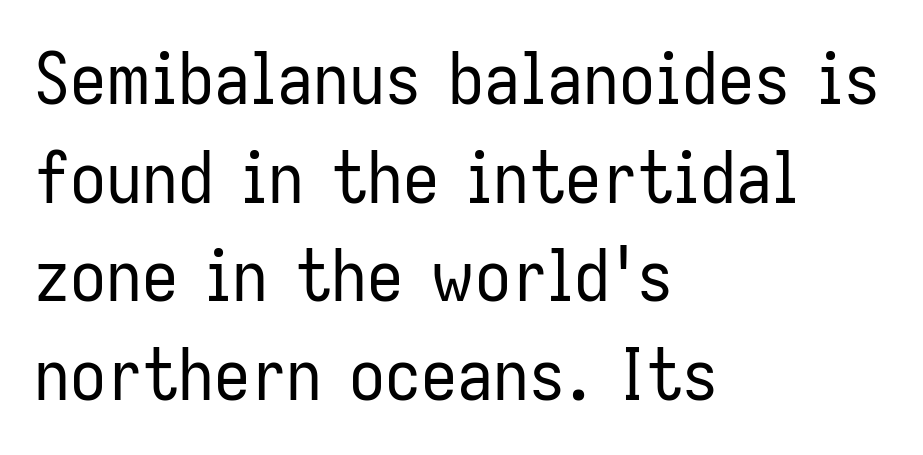
Q: Is the text bold? A: No.
Q: Is the text italic (slanted)? A: No, it is upright.
Q: Is the typeface a serif or a sans-serif typeface? A: Sans-serif.
Q: Is the text underlined? A: No.
Q: How is the paragraph aligned? A: Left-aligned.
Q: Is the spacing between letters normal or unusually wide? A: Normal.
Q: Is the spacing between lines tight, normal or loose? A: Normal.
Q: Width (condensed, normal, or wide)? A: Condensed.
Q: Stroke contrast? A: Low.
Q: x-height? A: Medium.
Q: Monospaced? A: No.
